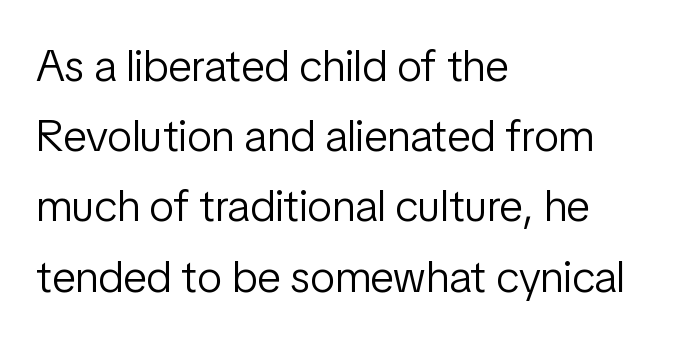
The vertical gap from one line to the next is medium. Is this a fixed-width face? No — the glyphs have proportional, varying widths. The cut favours lightness, reaching ordinary text weight at its darkest. The line texture is even and compact thanks to regular tracking. Rule under the text: the space is simply empty.
